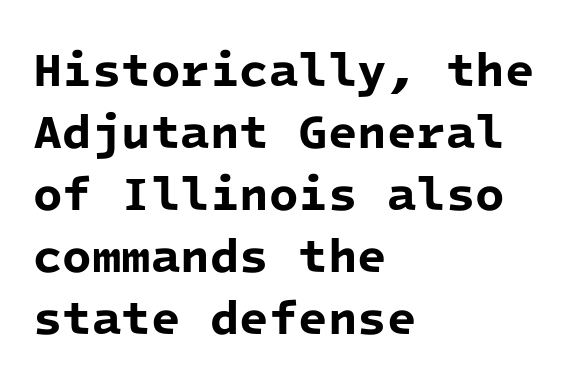
The image shows 48 px bold sans-serif type, monospaced; set left-aligned, normal line spacing (1.29x), normal letter spacing, not underlined; low stroke contrast and a medium x-height.
